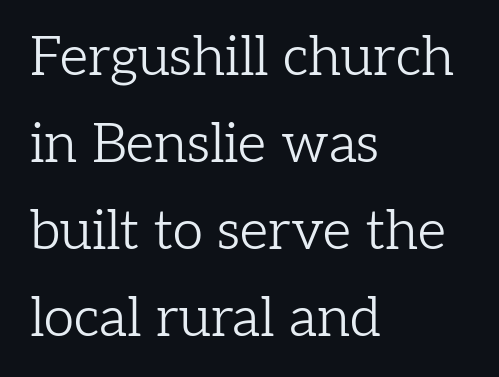
{"serif": "yes", "italic": "no", "bold": "no", "weight": "light", "width": "normal", "stroke_contrast": "low", "x_height": "medium", "monospaced": "no", "underline": "no", "align": "left", "line_spacing": "normal", "line_spacing_ratio": 1.58, "letter_spacing": "normal", "letter_spacing_em": 0.0, "glyph_px": 55}
